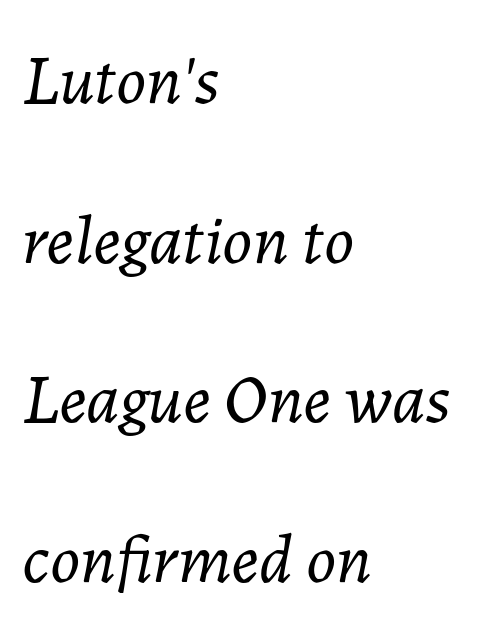
The image shows 70 px light type, italic (leaning right); set left-aligned, loose line spacing (2.28x), normal letter spacing, not underlined; low stroke contrast and a medium x-height.
